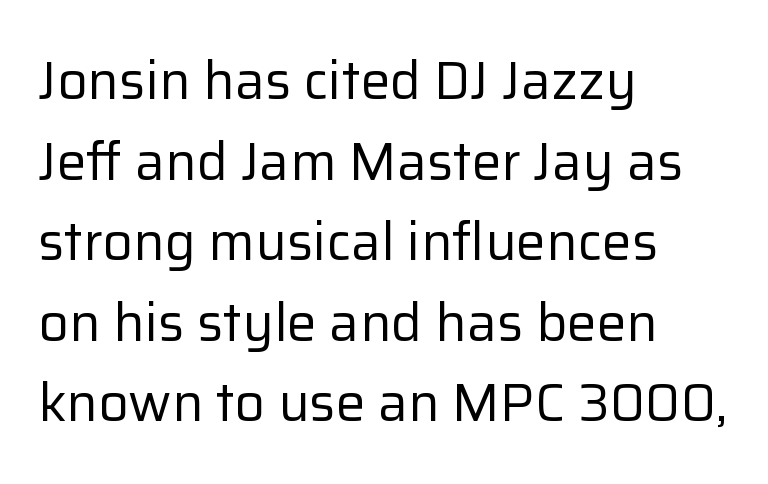
{"serif": "no", "italic": "no", "bold": "no", "weight": "regular", "width": "normal", "stroke_contrast": "low", "x_height": "medium", "monospaced": "no", "underline": "no", "align": "left", "line_spacing": "normal", "line_spacing_ratio": 1.52, "letter_spacing": "normal", "letter_spacing_em": 0.0, "glyph_px": 53}
